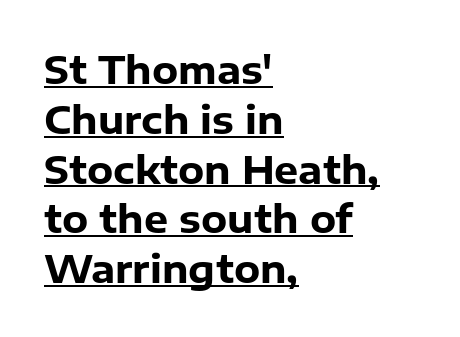
Has an underline been added? It has. Each letter keeps its own natural width here, so spacing adapts to shape. Upright lettering throughout. Inter-character spacing is left at the font's built-in metrics.
